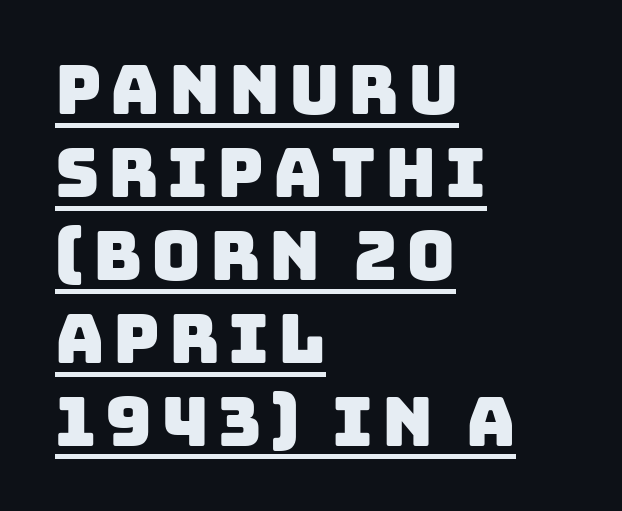
Q: Is the typeface a serif or a sans-serif typeface? A: Sans-serif.
Q: Is the text underlined? A: Yes.
Q: How is the paragraph aligned? A: Left-aligned.
Q: Width (condensed, normal, or wide)? A: Normal.
Q: Stroke contrast? A: Low.
Q: x-height? A: Large.
Q: Monospaced? A: No.
